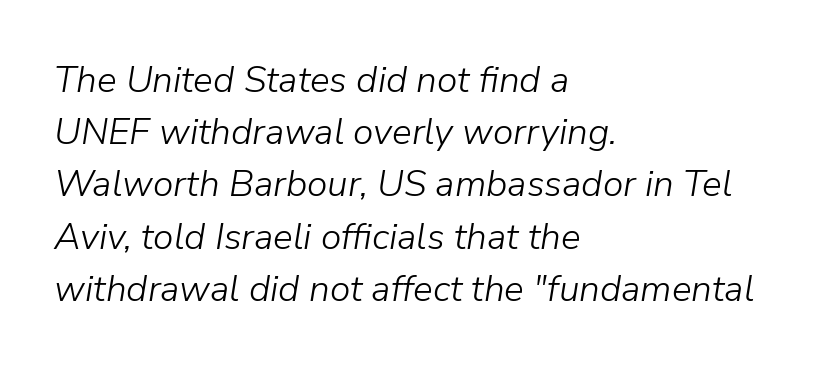
Q: Is the text bold? A: No.
Q: Is the text italic (slanted)? A: Yes, it leans right by about 9 degrees.
Q: Is the text underlined? A: No.
Q: How is the paragraph aligned? A: Left-aligned.
Q: Is the spacing between letters normal or unusually wide? A: Normal.
Q: Is the spacing between lines tight, normal or loose? A: Normal.
Q: Width (condensed, normal, or wide)? A: Normal.
Q: Stroke contrast? A: Low.
Q: x-height? A: Medium.
Q: Monospaced? A: No.
